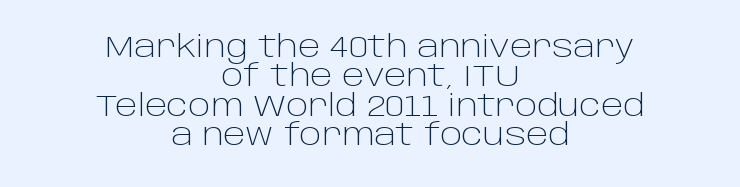
The strokes are not fattened; the text isn't bold. This is the regular roman posture of the typeface. Is there much room between lines? No — they nearly touch. A bare baseline throughout the passage.
